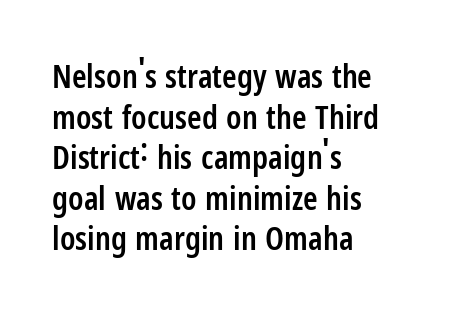
{"serif": "no", "italic": "no", "bold": "semi", "weight": "semibold", "width": "condensed", "stroke_contrast": "low", "x_height": "medium", "monospaced": "no", "underline": "no", "align": "left", "line_spacing_ratio": 1.23, "letter_spacing": "normal", "letter_spacing_em": 0.0, "glyph_px": 33}
